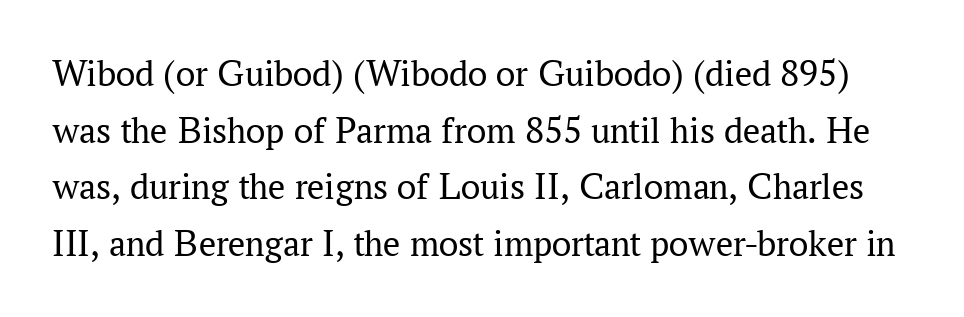
{"serif": "yes", "italic": "no", "bold": "no", "weight": "regular", "width": "normal", "stroke_contrast": "medium", "x_height": "medium", "monospaced": "no", "underline": "no", "line_spacing": "normal", "line_spacing_ratio": 1.49, "letter_spacing": "normal", "letter_spacing_em": 0.0, "glyph_px": 38}
